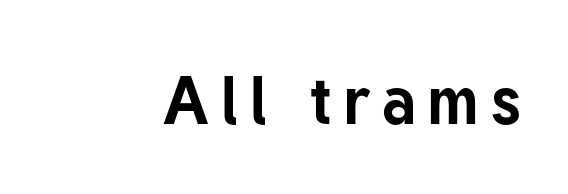
The rendering uses a bold face; every stroke is thick and dark. Honestly, there is no underline to notice here at all. Character widths vary here, with narrow letters taking less room than wide ones. This is sans-serif lettering, the kind often seen on screens and signage. If you drew a line through each stem, it would be perfectly vertical.
